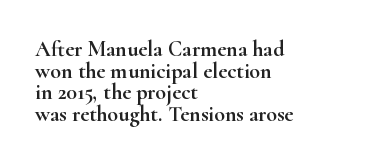
Q: Is the text italic (slanted)? A: No, it is upright.
Q: Is the text underlined? A: No.
Q: How is the paragraph aligned? A: Left-aligned.
Q: Is the spacing between letters normal or unusually wide? A: Normal.
Q: Is the spacing between lines tight, normal or loose? A: Tight.
